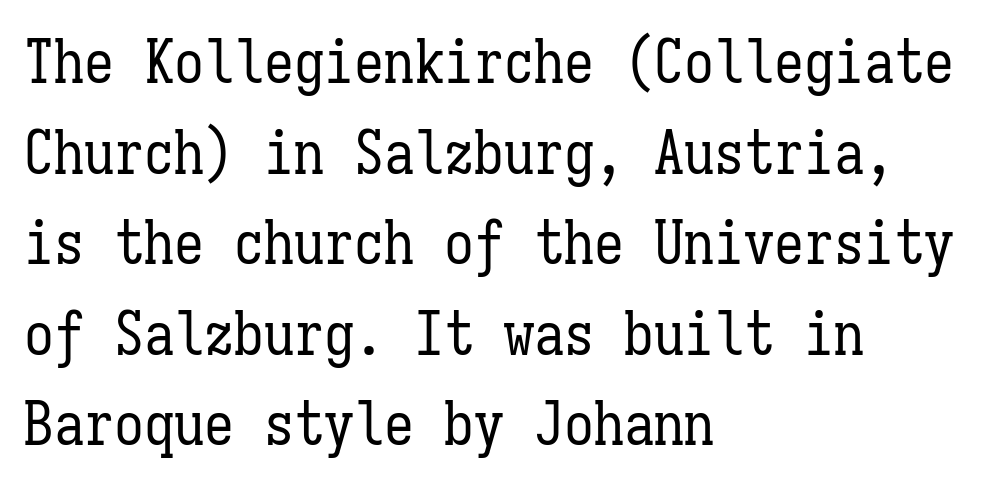
Q: Is the text bold? A: No.
Q: Is the text italic (slanted)? A: No, it is upright.
Q: Is the text underlined? A: No.
Q: How is the paragraph aligned? A: Left-aligned.
Q: Is the spacing between letters normal or unusually wide? A: Normal.
Q: Is the spacing between lines tight, normal or loose? A: Normal.
Q: Width (condensed, normal, or wide)? A: Condensed.
Q: Stroke contrast? A: Low.
Q: x-height? A: Medium.
Q: Monospaced? A: Yes.
